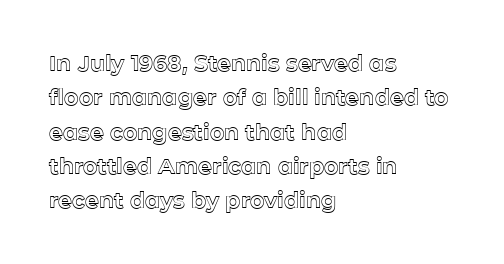
The image shows 22 px text type, upright; set left-aligned, normal line spacing (1.56x), normal letter spacing, not underlined.
